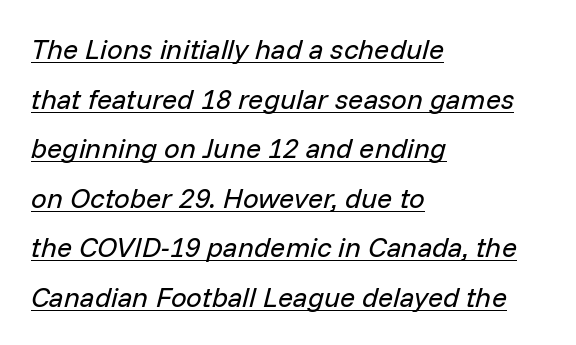
{"italic": "yes", "lean": "right", "slant_degrees": 14, "bold": "no", "weight": "regular", "width": "normal", "stroke_contrast": "low", "x_height": "medium", "monospaced": "no", "underline": "yes", "align": "left", "line_spacing_ratio": 1.77, "letter_spacing": "normal", "letter_spacing_em": 0.0, "glyph_px": 28}
